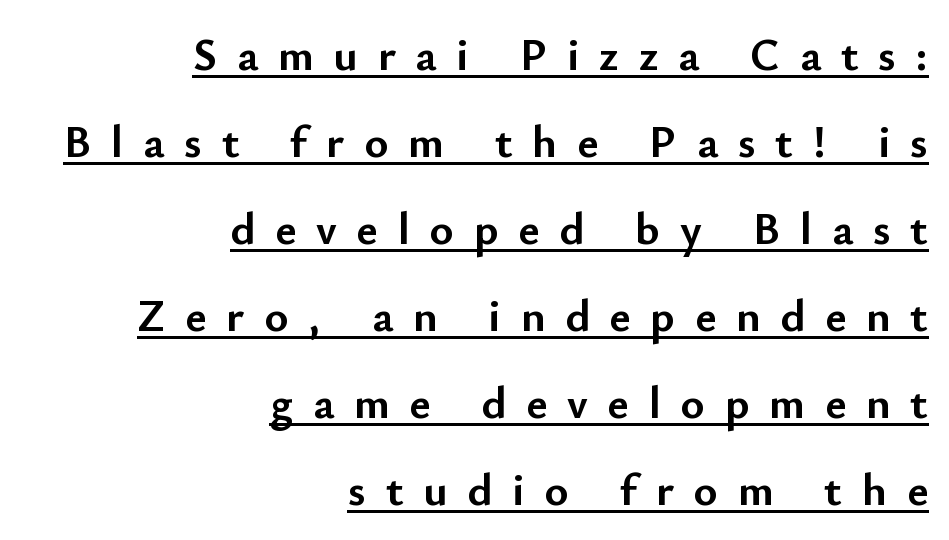
The image shows 46 px semibold sans-serif type, upright; set right-aligned, line spacing 1.89x, unusually wide letter spacing (+0.43 em), underlined; low stroke contrast and a small x-height.
